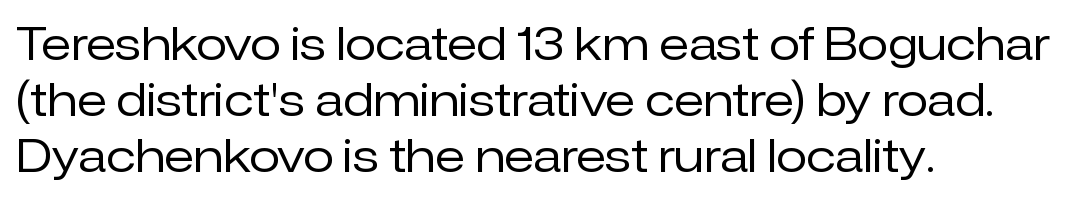
{"serif": "no", "italic": "no", "bold": "no", "weight": "regular", "width": "normal", "stroke_contrast": "low", "x_height": "medium", "monospaced": "no", "underline": "no", "align": "left", "line_spacing_ratio": 1.24, "letter_spacing": "normal", "letter_spacing_em": 0.0, "glyph_px": 45}
